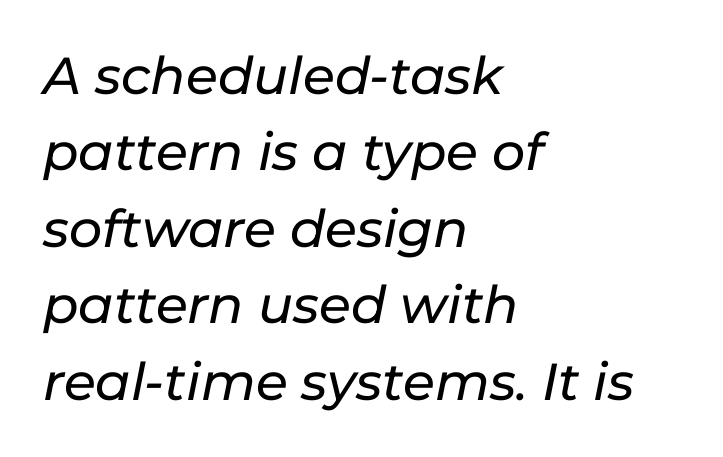
Short and long lines alike share a common starting point at left. Type without underlining. Tracking value appears to be zero — textbook default spacing. This is oblique type, the kind used for emphasis or titles.
